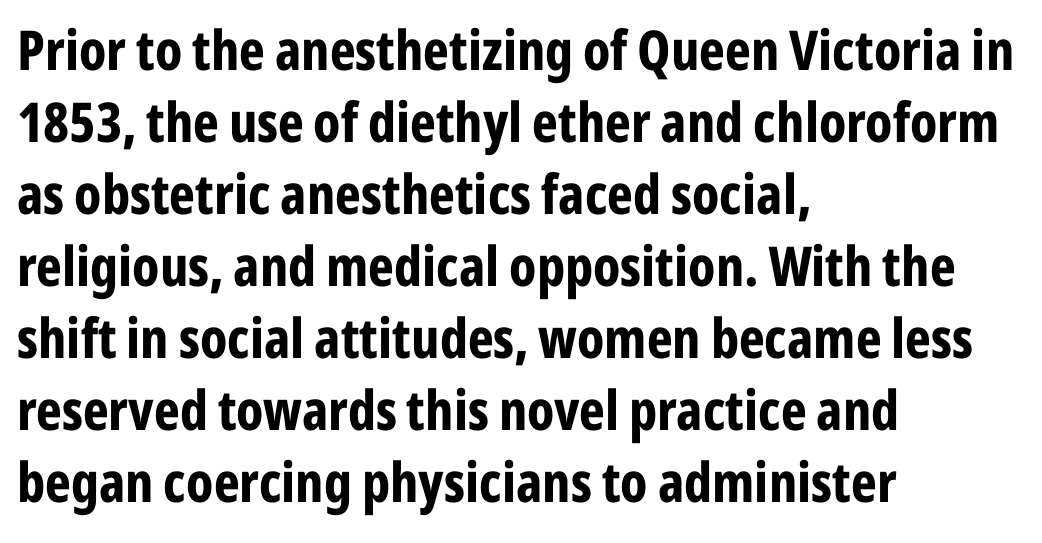
The image shows 55 px bold, condensed sans-serif type, upright; set left-aligned, normal line spacing (1.31x), normal letter spacing, not underlined; low stroke contrast and a medium x-height.
